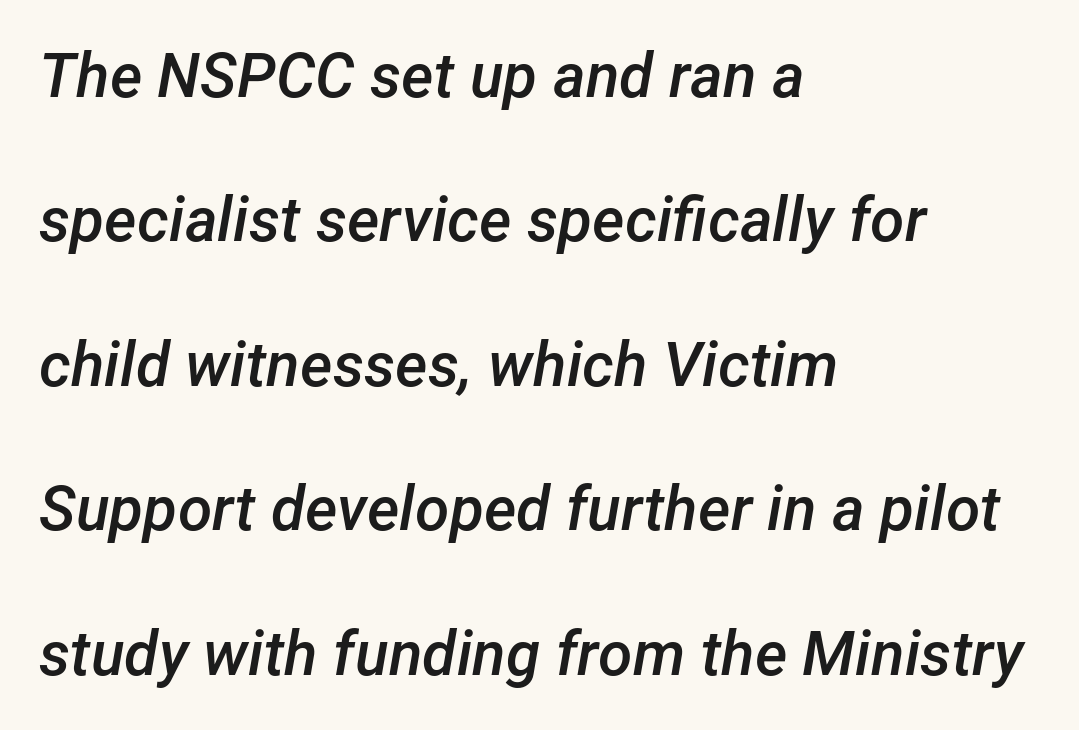
The image shows 62 px semibold type, italic (leaning right); set left-aligned, loose line spacing (2.33x), normal letter spacing, not underlined; low stroke contrast and a medium x-height.
